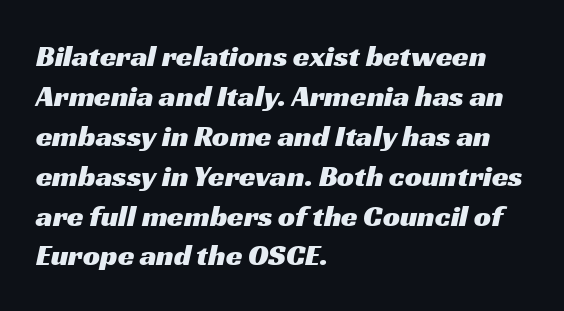
Q: Is the typeface a serif or a sans-serif typeface? A: Sans-serif.
Q: Is the text underlined? A: No.
Q: How is the paragraph aligned? A: Left-aligned.
Q: Is the spacing between letters normal or unusually wide? A: Normal.
Q: Is the spacing between lines tight, normal or loose? A: Normal.
Q: Width (condensed, normal, or wide)? A: Wide.
Q: Stroke contrast? A: Medium.
Q: x-height? A: Medium.
Q: Monospaced? A: No.
